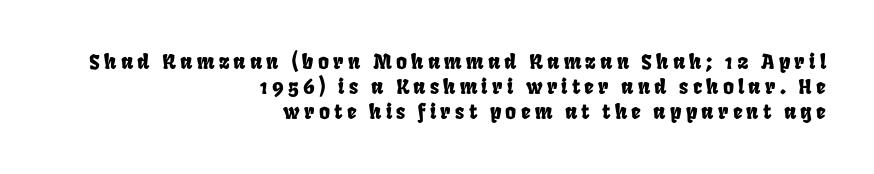
The image shows 21 px text type; set right-aligned, line spacing 1.2x, unusually wide letter spacing (+0.2 em), not underlined.
